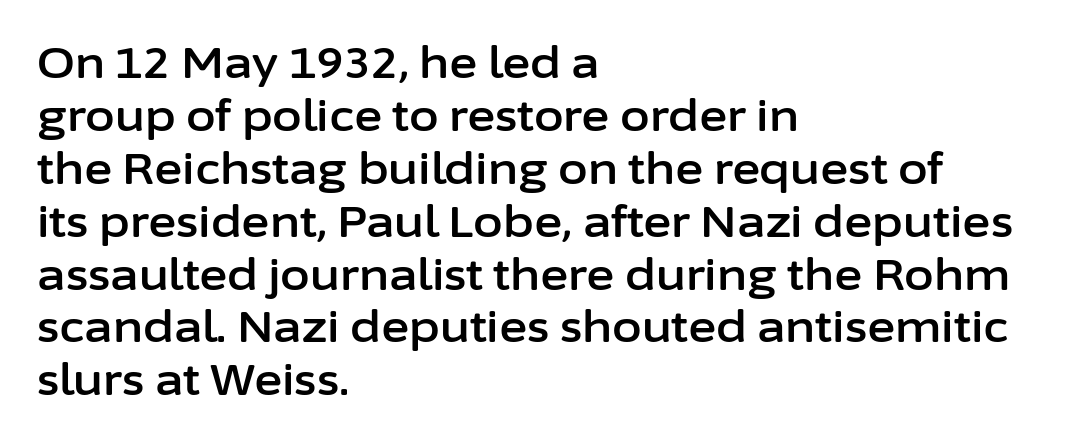
{"serif": "no", "italic": "no", "width": "normal", "stroke_contrast": "low", "x_height": "medium", "monospaced": "no", "underline": "no", "align": "left", "line_spacing_ratio": 1.23, "letter_spacing": "normal", "letter_spacing_em": 0.0, "glyph_px": 43}
